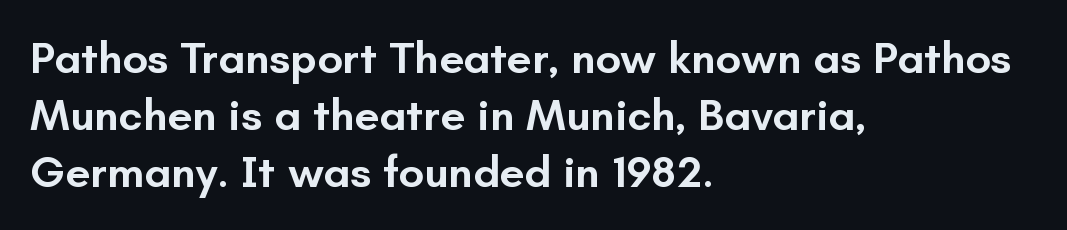
Q: Is the text bold? A: Semi-bold.
Q: Is the text italic (slanted)? A: No, it is upright.
Q: Is the typeface a serif or a sans-serif typeface? A: Sans-serif.
Q: Is the text underlined? A: No.
Q: How is the paragraph aligned? A: Left-aligned.
Q: Is the spacing between letters normal or unusually wide? A: Normal.
Q: Is the spacing between lines tight, normal or loose? A: Normal.
Q: Width (condensed, normal, or wide)? A: Normal.
Q: Stroke contrast? A: Low.
Q: x-height? A: Small.
Q: Monospaced? A: No.
